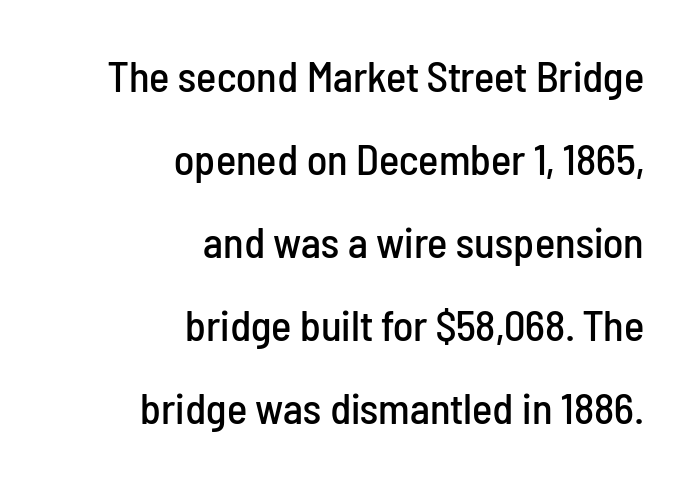
The image shows 43 px condensed sans-serif type, upright; set right-aligned, loose line spacing (1.93x), normal letter spacing, not underlined; low stroke contrast and a medium x-height.
